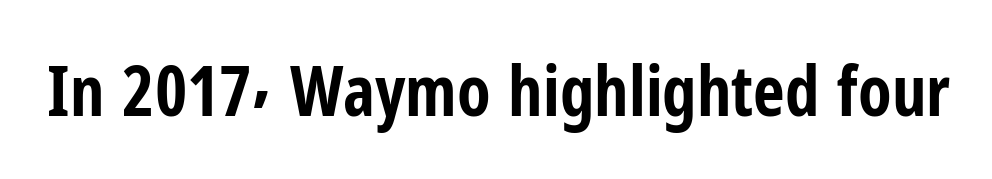
{"serif": "no", "italic": "no", "bold": "yes", "weight": "bold", "width": "condensed", "stroke_contrast": "low", "x_height": "medium", "monospaced": "no", "underline": "no", "letter_spacing": "normal", "letter_spacing_em": 0.0, "glyph_px": 69}
